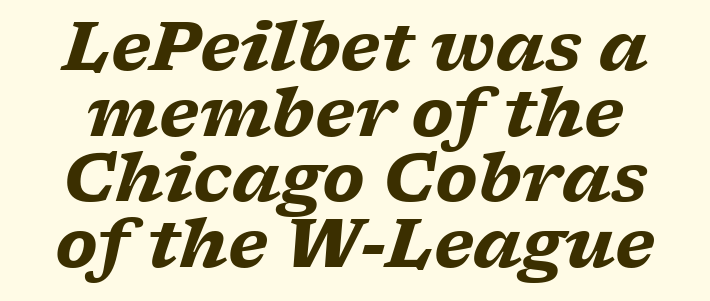
The image shows 67 px heavy, wide serif type, italic (leaning right); set tight line spacing (0.98x), normal letter spacing, not underlined; low stroke contrast and a medium x-height.
